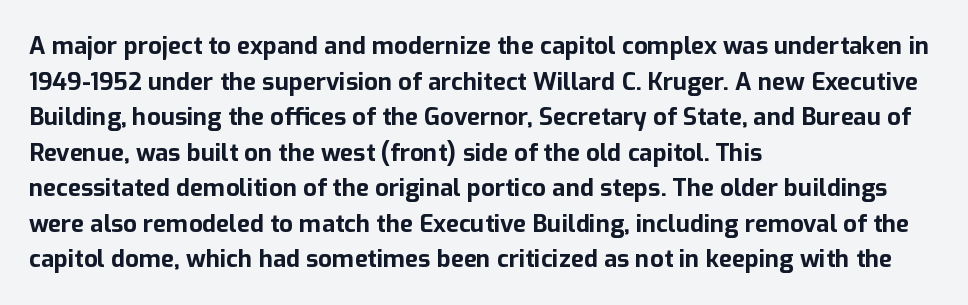
Q: Is the text bold? A: Yes.
Q: Is the text italic (slanted)? A: No, it is upright.
Q: Is the text underlined? A: No.
Q: How is the paragraph aligned? A: Left-aligned.
Q: Is the spacing between letters normal or unusually wide? A: Normal.
Q: Is the spacing between lines tight, normal or loose? A: Normal.
